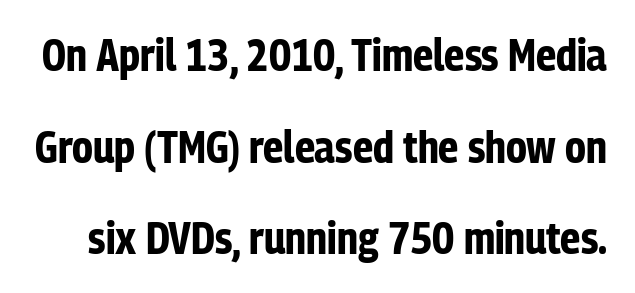
Q: Is the text bold? A: Yes.
Q: Is the text italic (slanted)? A: No, it is upright.
Q: Is the typeface a serif or a sans-serif typeface? A: Sans-serif.
Q: Is the text underlined? A: No.
Q: Is the spacing between letters normal or unusually wide? A: Normal.
Q: Is the spacing between lines tight, normal or loose? A: Loose.
Q: Width (condensed, normal, or wide)? A: Condensed.
Q: Stroke contrast? A: Low.
Q: x-height? A: Medium.
Q: Monospaced? A: No.
